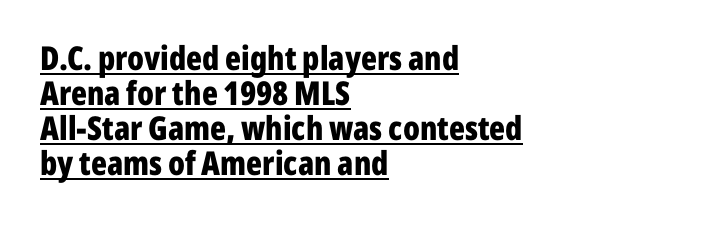
The image shows 33 px bold, condensed sans-serif type, upright; set left-aligned, tight line spacing (1.06x), normal letter spacing, underlined; low stroke contrast and a medium x-height.
